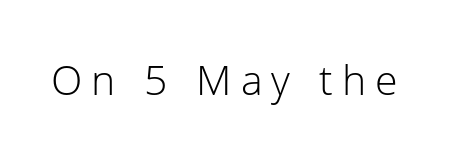
Q: Is the text bold? A: No.
Q: Is the text italic (slanted)? A: No, it is upright.
Q: Is the typeface a serif or a sans-serif typeface? A: Sans-serif.
Q: Is the text underlined? A: No.
Q: Is the spacing between letters normal or unusually wide? A: Unusually wide.
Q: Width (condensed, normal, or wide)? A: Normal.
Q: Stroke contrast? A: Low.
Q: x-height? A: Medium.
Q: Monospaced? A: No.
